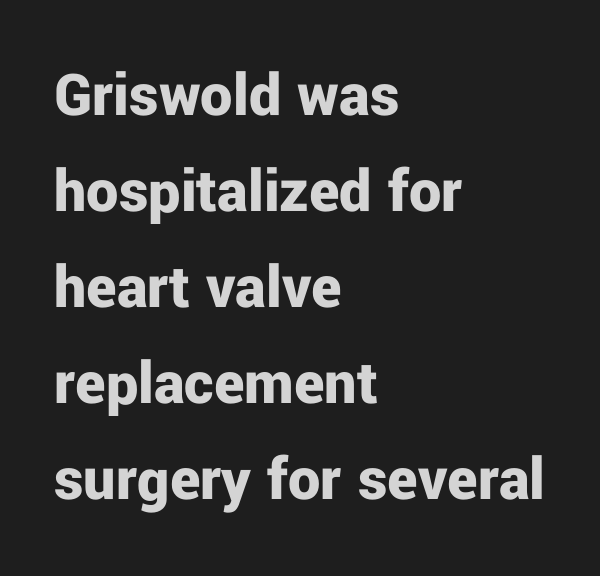
Q: Is the text bold? A: Yes.
Q: Is the text italic (slanted)? A: No, it is upright.
Q: Is the typeface a serif or a sans-serif typeface? A: Sans-serif.
Q: Is the text underlined? A: No.
Q: How is the paragraph aligned? A: Left-aligned.
Q: Is the spacing between letters normal or unusually wide? A: Normal.
Q: Is the spacing between lines tight, normal or loose? A: Normal.
Q: Width (condensed, normal, or wide)? A: Normal.
Q: Stroke contrast? A: Low.
Q: x-height? A: Medium.
Q: Monospaced? A: No.
